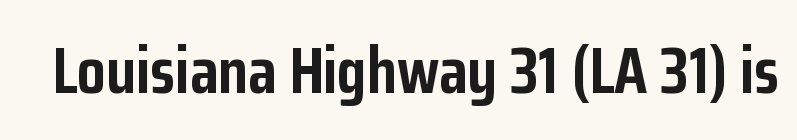
The image shows 66 px semibold, condensed sans-serif type, upright; set normal letter spacing, not underlined; low stroke contrast and a medium x-height.
